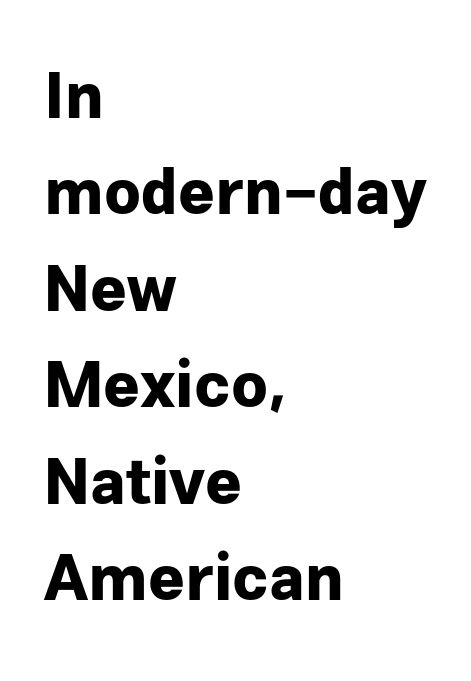
The image shows 63 px bold sans-serif type, upright; set left-aligned, normal line spacing (1.53x), normal letter spacing, not underlined; low stroke contrast and a medium x-height.
